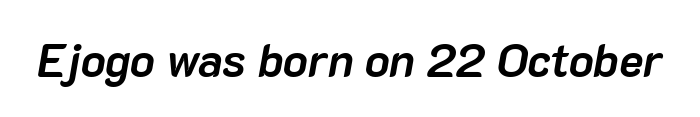
{"italic": "yes", "lean": "right", "slant_degrees": 10, "bold": "yes", "weight": "semibold", "width": "normal", "stroke_contrast": "low", "x_height": "medium", "monospaced": "no", "underline": "no", "letter_spacing": "normal", "letter_spacing_em": 0.0, "glyph_px": 46}
